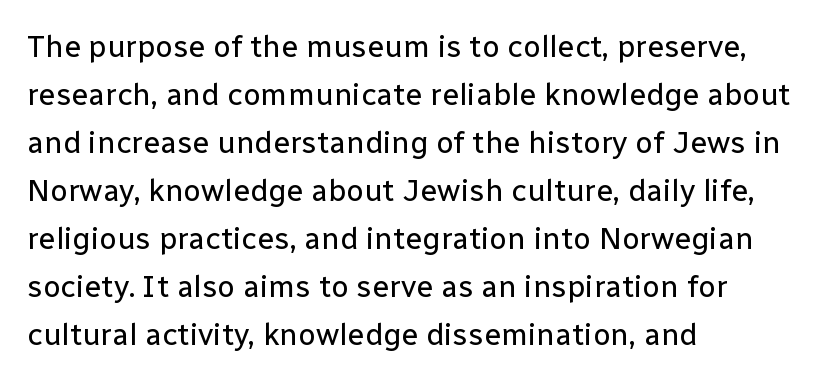
The image shows 31 px regular-weight sans-serif type, upright; set left-aligned, normal line spacing (1.55x), normal letter spacing, not underlined; low stroke contrast and a medium x-height.
